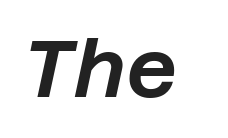
{"italic": "yes", "lean": "right", "slant_degrees": 12, "width": "normal", "stroke_contrast": "low", "x_height": "large", "underline": "no", "letter_spacing": "normal", "letter_spacing_em": 0.0, "glyph_px": 80}
